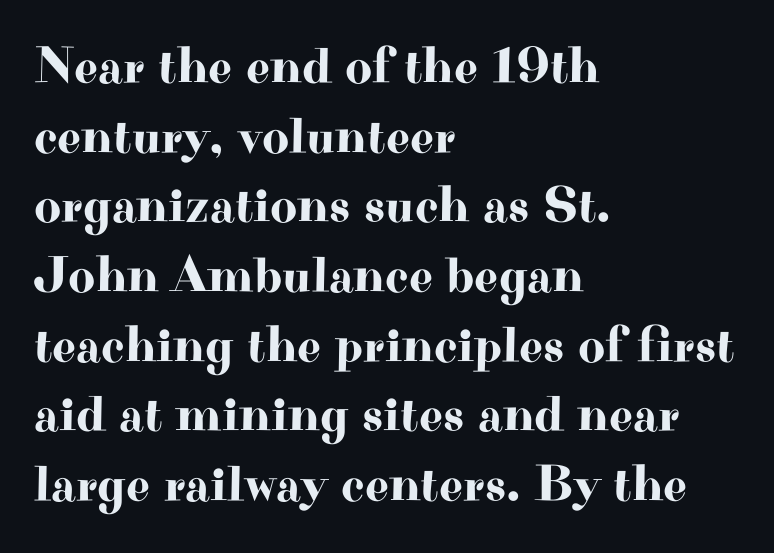
Q: Is the text italic (slanted)? A: No, it is upright.
Q: Is the typeface a serif or a sans-serif typeface? A: Serif.
Q: Is the text underlined? A: No.
Q: How is the paragraph aligned? A: Left-aligned.
Q: Is the spacing between letters normal or unusually wide? A: Normal.
Q: Is the spacing between lines tight, normal or loose? A: Normal.
Q: Width (condensed, normal, or wide)? A: Wide.
Q: Stroke contrast? A: High.
Q: x-height? A: Small.
Q: Monospaced? A: No.
